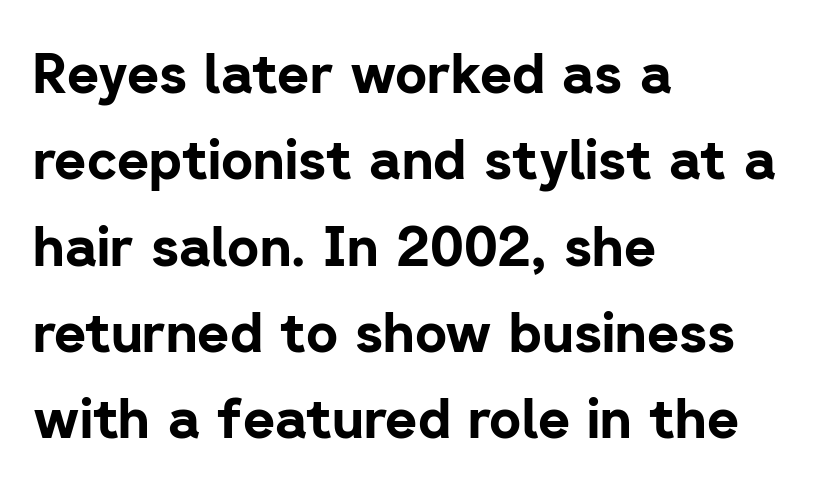
Q: Is the text bold? A: Yes.
Q: Is the text italic (slanted)? A: No, it is upright.
Q: Is the typeface a serif or a sans-serif typeface? A: Sans-serif.
Q: Is the text underlined? A: No.
Q: How is the paragraph aligned? A: Left-aligned.
Q: Is the spacing between letters normal or unusually wide? A: Normal.
Q: Is the spacing between lines tight, normal or loose? A: Normal.
Q: Width (condensed, normal, or wide)? A: Normal.
Q: Stroke contrast? A: Low.
Q: x-height? A: Medium.
Q: Monospaced? A: No.
